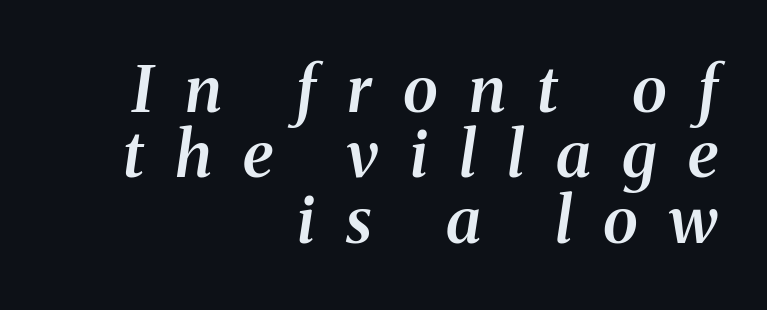
Q: Is the text bold? A: Semi-bold.
Q: Is the text italic (slanted)? A: Yes, it leans right by about 8 degrees.
Q: Is the typeface a serif or a sans-serif typeface? A: Serif.
Q: Is the text underlined? A: No.
Q: How is the paragraph aligned? A: Right-aligned.
Q: Is the spacing between letters normal or unusually wide? A: Unusually wide.
Q: Is the spacing between lines tight, normal or loose? A: Tight.
Q: Width (condensed, normal, or wide)? A: Normal.
Q: Stroke contrast? A: Medium.
Q: x-height? A: Medium.
Q: Monospaced? A: No.
